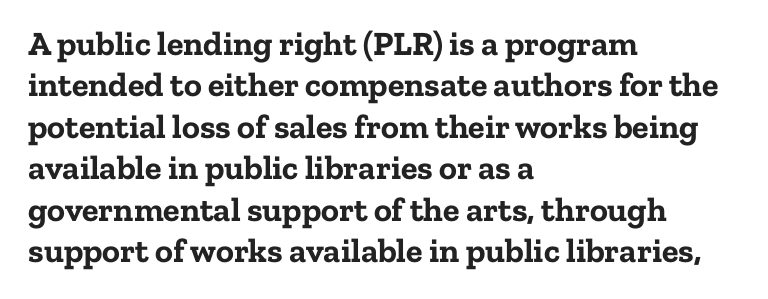
Q: Is the text bold? A: Yes.
Q: Is the text italic (slanted)? A: No, it is upright.
Q: Is the typeface a serif or a sans-serif typeface? A: Serif.
Q: Is the text underlined? A: No.
Q: How is the paragraph aligned? A: Left-aligned.
Q: Is the spacing between letters normal or unusually wide? A: Normal.
Q: Width (condensed, normal, or wide)? A: Normal.
Q: Stroke contrast? A: Low.
Q: x-height? A: Medium.
Q: Monospaced? A: No.
